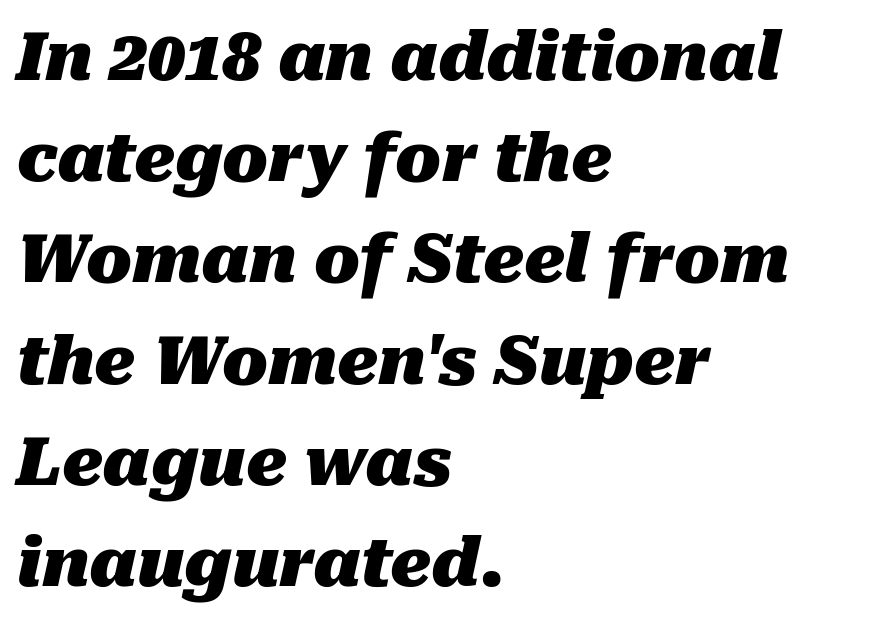
The rendering keeps characters at their native spacing. Does the copy run flush right? No — it runs flush left. Italic: yes, the glyphs are oblique. Weight check: bold — yes, fully. Varying glyph widths throughout — classic text-font behaviour.
